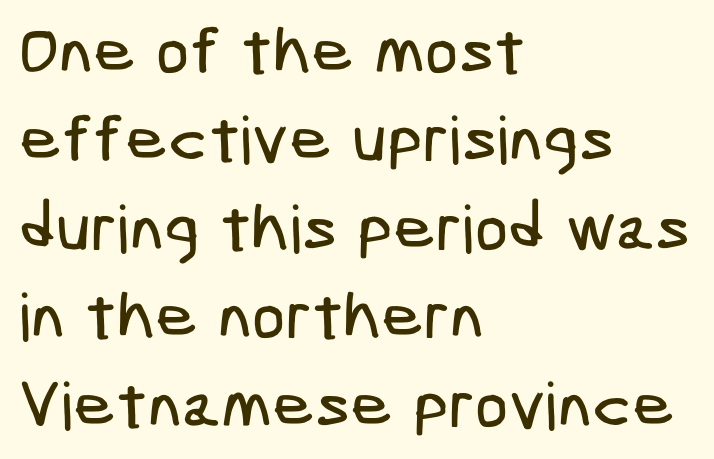
The image shows 66 px condensed sans-serif type; set left-aligned, normal line spacing (1.34x), normal letter spacing, not underlined; low stroke contrast and a medium x-height.
